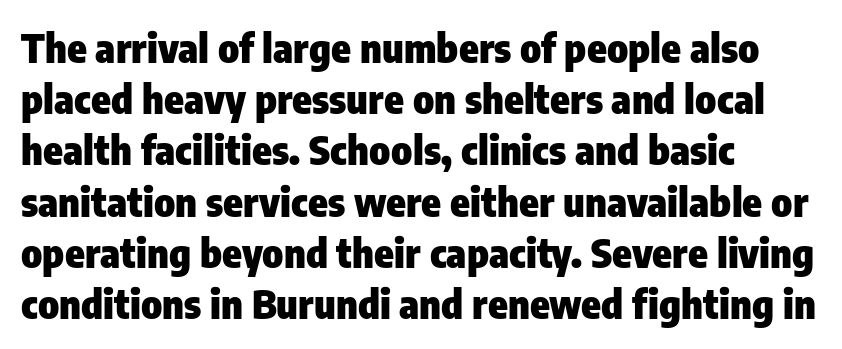
The image shows 40 px heavy, condensed sans-serif type, upright; set left-aligned, normal line spacing (1.28x), normal letter spacing, not underlined; low stroke contrast and a medium x-height.
